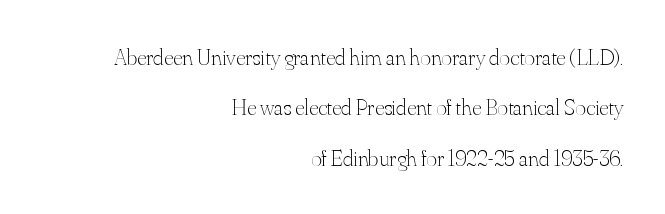
The strokes carry an ordinary text weight at most. A flush-right, rag-left setting is used for this passage. Unlike italic type, these characters show no tilt at all. The zone under the glyphs is completely vacant. Summary of vertical rhythm: relaxed, with wide interline spacing. Characters follow at the spacing the type designer built in.
